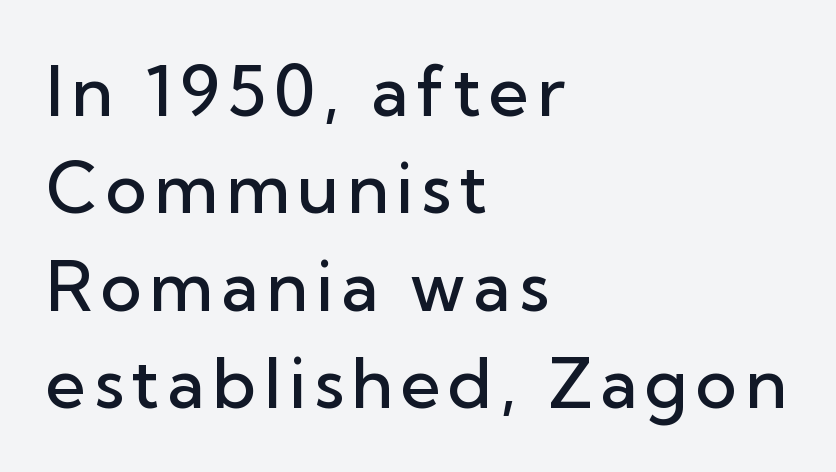
The passage shown is not underscored anywhere. A fair bit of extra ink — the face is semibold, not bold. The rendering anchors every line to the left-hand side. The characters display no serif detailing; their extremities are plain.
